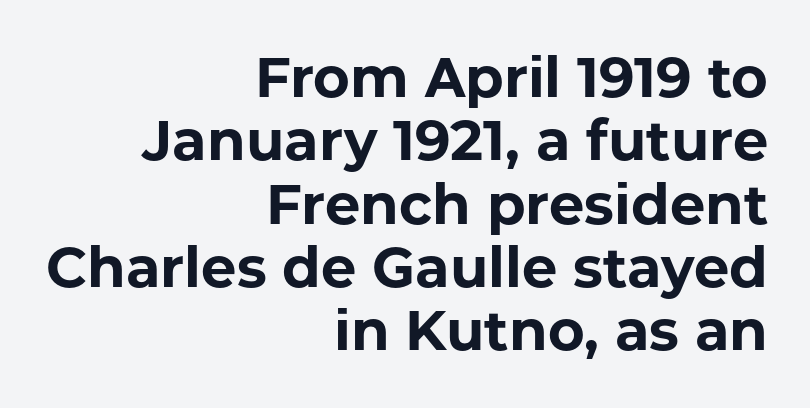
Words float on clear page, feet unadorned. Reading down the column, the eye jumps only a short way to each next line. Compared with a flush-left layout, this one pins lines to the opposite, right side. Typographically, this falls in the sans-serif category. It's the straight-up-and-down kind of type. Glyph-to-glyph distance matches everyday printed text.
